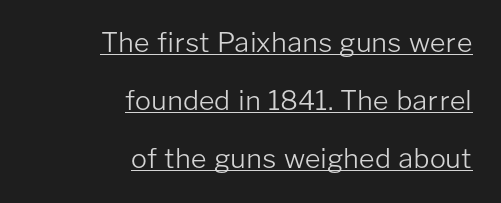
The rendering uses a large line-height, opening up the rows. Is the stroke heavy? The answer is a plain regular-or-lighter. You can tell it's not italic because the verticals are truly vertical. Students, note that the glyphs here touch the page at normal intervals. Visually the block forms a straight wall on the right and a jagged coastline on the left.
